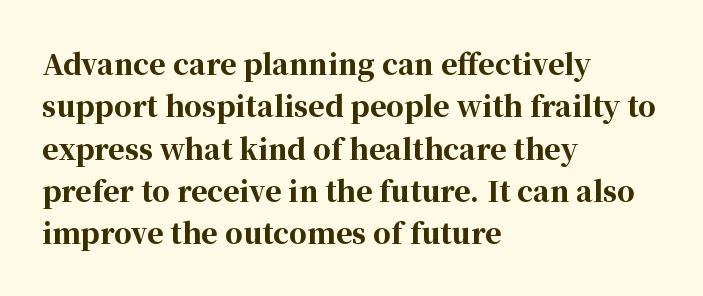
{"serif": "yes", "italic": "no", "bold": "yes", "weight": "bold", "width": "normal", "stroke_contrast": "high", "x_height": "medium", "monospaced": "no", "underline": "no", "align": "left", "line_spacing": "normal", "line_spacing_ratio": 1.51, "letter_spacing": "normal", "letter_spacing_em": 0.0, "glyph_px": 28}
